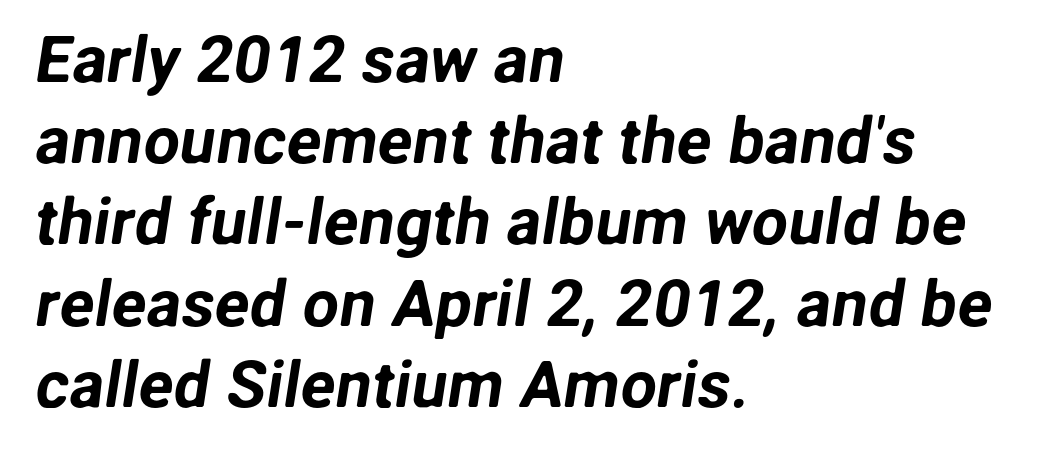
Font category for this specimen: sans-serif. Horizontal alignment here is leftward, the default for most running prose. The type is set solid horizontally, with unmodified tracking. Normally led — the rows are evenly, conventionally spaced.
